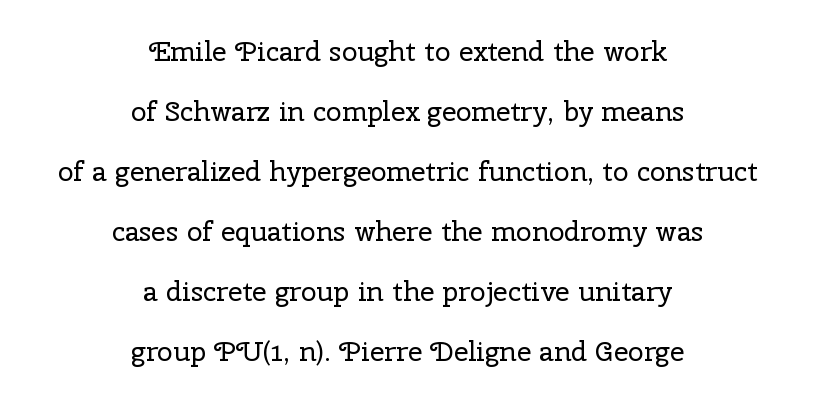
Q: Is the text bold? A: No.
Q: Is the text italic (slanted)? A: No, it is upright.
Q: Is the typeface a serif or a sans-serif typeface? A: Serif.
Q: Is the text underlined? A: No.
Q: How is the paragraph aligned? A: Centered.
Q: Is the spacing between letters normal or unusually wide? A: Normal.
Q: Is the spacing between lines tight, normal or loose? A: Loose.
Q: Width (condensed, normal, or wide)? A: Normal.
Q: Stroke contrast? A: Low.
Q: x-height? A: Medium.
Q: Monospaced? A: No.
